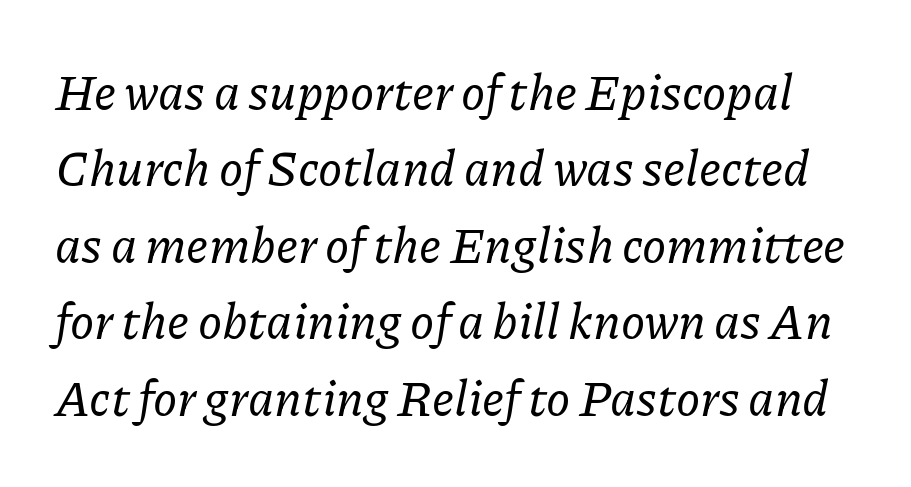
{"serif": "yes", "italic": "yes", "lean": "right", "slant_degrees": 11, "width": "normal", "stroke_contrast": "low", "x_height": "medium", "monospaced": "no", "underline": "no", "line_spacing": "normal", "line_spacing_ratio": 1.56, "letter_spacing": "normal", "letter_spacing_em": 0.0, "glyph_px": 49}
